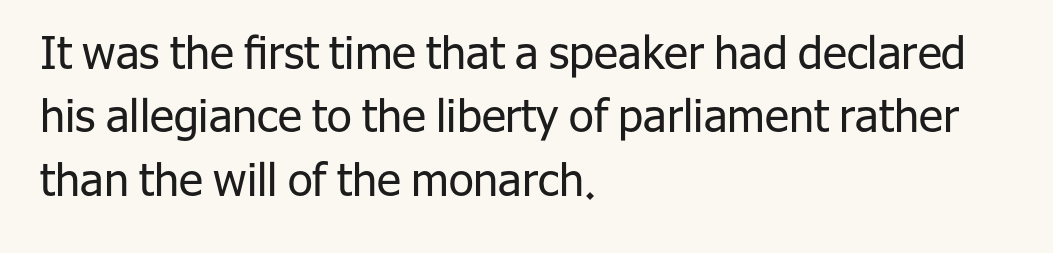
The image shows 45 px regular-weight sans-serif type, upright; set left-aligned, normal line spacing (1.41x), normal letter spacing, not underlined; low stroke contrast and a medium x-height.
